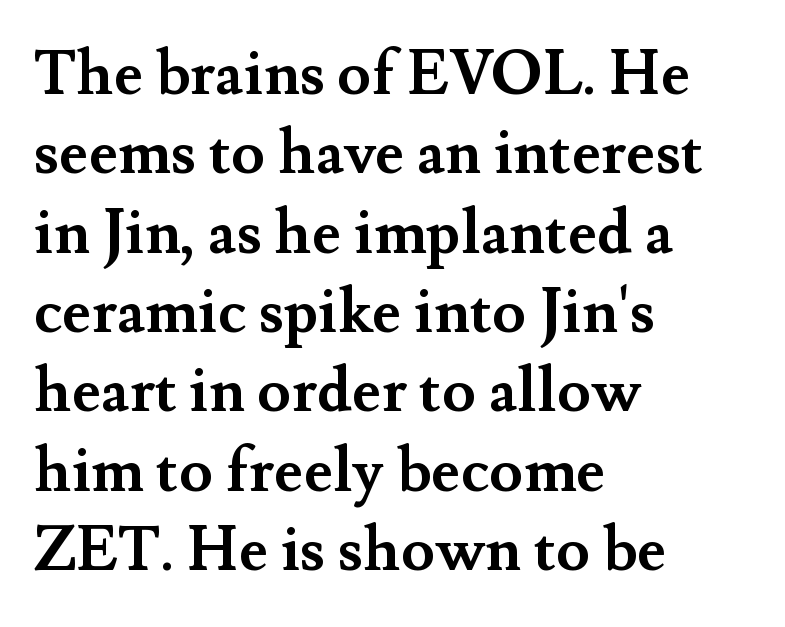
{"serif": "yes", "italic": "no", "bold": "yes", "weight": "semibold", "width": "normal", "stroke_contrast": "medium", "x_height": "small", "monospaced": "no", "underline": "no", "align": "left", "line_spacing": "normal", "line_spacing_ratio": 1.28, "letter_spacing": "normal", "letter_spacing_em": 0.0, "glyph_px": 62}
